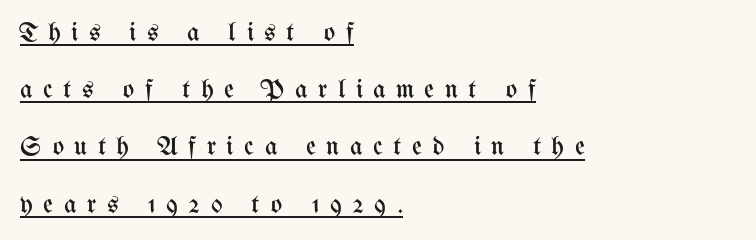
This is underlined copy, the kind a proofreader might mark for attention. The letters stand straight up with perfectly vertical stems. Tracking here is generous; glyphs stand well apart from one another. Counters stay open thanks to moderate or lighter strokes.
